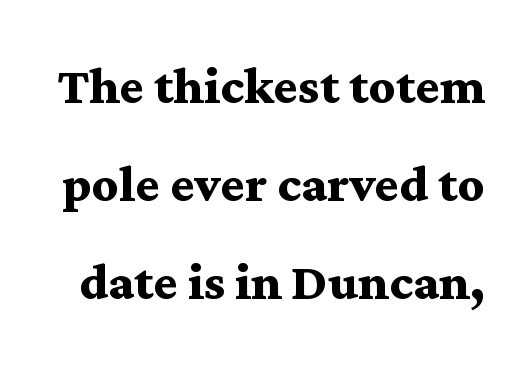
{"serif": "yes", "italic": "no", "bold": "yes", "weight": "semibold", "width": "wide", "stroke_contrast": "medium", "x_height": "medium", "monospaced": "no", "underline": "no", "line_spacing": "normal", "line_spacing_ratio": 1.51, "letter_spacing": "normal", "letter_spacing_em": 0.0, "glyph_px": 65}
